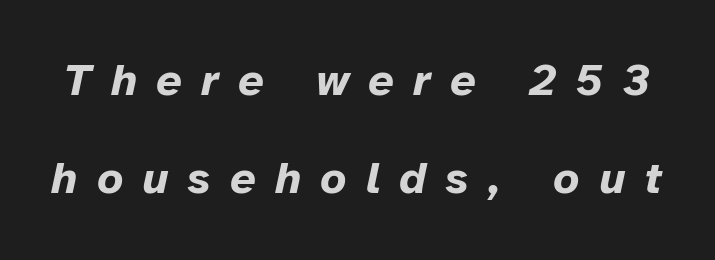
Q: Is the text bold? A: Yes.
Q: Is the text italic (slanted)? A: Yes, it leans right by about 12 degrees.
Q: Is the text underlined? A: No.
Q: Is the spacing between letters normal or unusually wide? A: Unusually wide.
Q: Is the spacing between lines tight, normal or loose? A: Loose.
Q: Width (condensed, normal, or wide)? A: Normal.
Q: Stroke contrast? A: Low.
Q: x-height? A: Medium.
Q: Monospaced? A: No.
